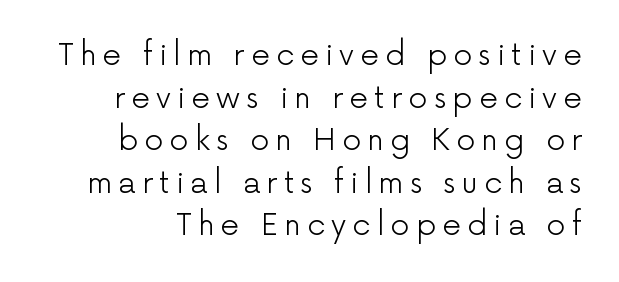
{"serif": "no", "italic": "no", "bold": "no", "weight": "light", "width": "normal", "stroke_contrast": "low", "x_height": "medium", "monospaced": "no", "underline": "no", "line_spacing": "normal", "line_spacing_ratio": 1.42, "letter_spacing": "wide", "letter_spacing_em": 0.2, "glyph_px": 30}
